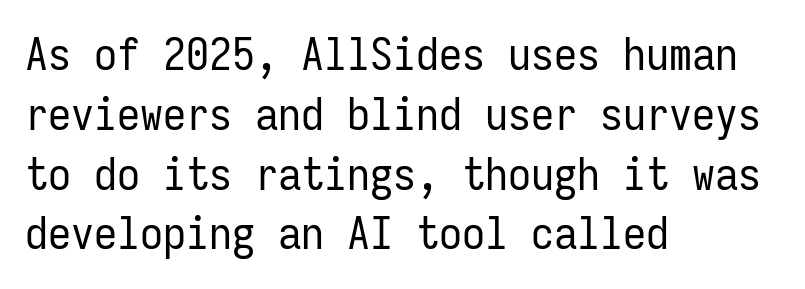
The letters stand straight up with perfectly vertical stems. The text block is weighted toward the left margin, trailing off unevenly rightward. Does extra space separate the letters? No, they use regular spacing. On a weight scale, this lands at 450 or below. Anything drawn beneath the words? Only blank space. Horizontal bands of white between lines are of average thickness.
